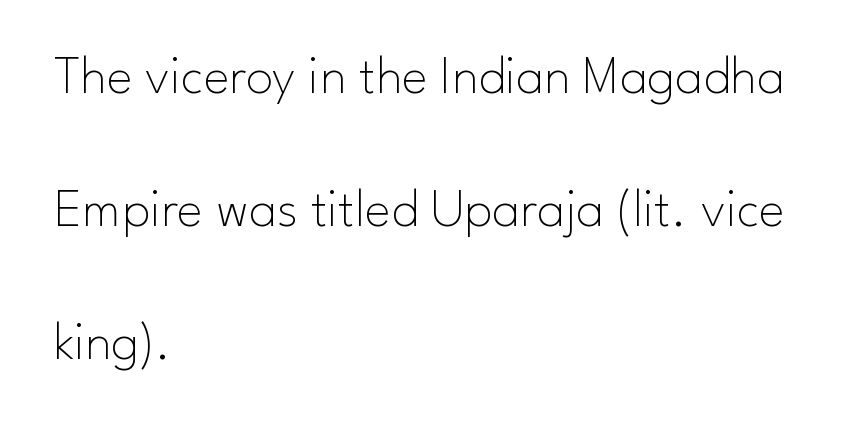
The image shows 55 px thin sans-serif type, upright; set left-aligned, loose line spacing (2.42x), normal letter spacing, not underlined; low stroke contrast and a small x-height.
